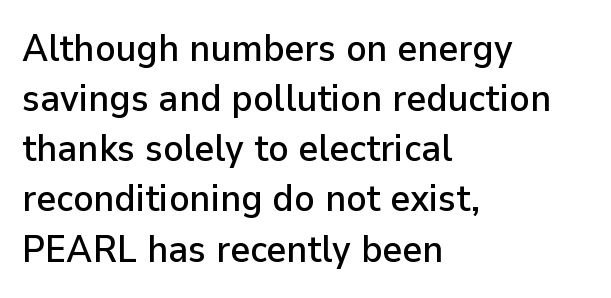
The image shows 38 px sans-serif type, upright; set left-aligned, normal line spacing (1.32x), normal letter spacing, not underlined; low stroke contrast and a medium x-height.
